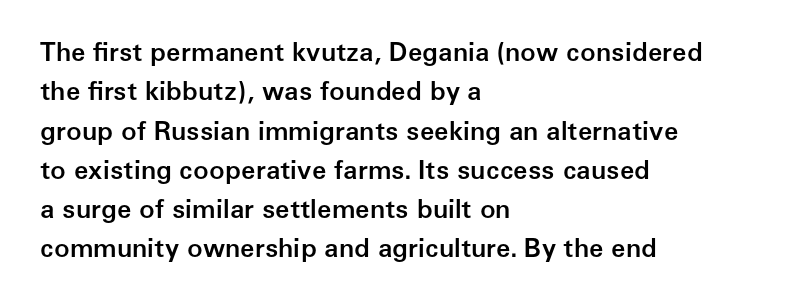
Layout note: lines flush left. The rendering uses a moderate line-height, typical for paragraphs. The typography opts for an upright posture over an oblique one. Weight check: semibold — heavier than regular, not quite bold. The area under the type is left untouched.
